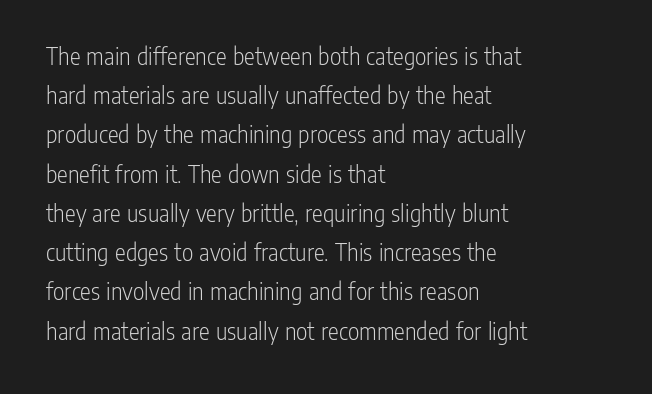
Is this a heavy cut? Hardly; it is regular or lighter. In CSS terms this would be text-align: left. Words appear dense and cohesive because spacing is normal. The gap between lines stays unmarked. Reading down the column, the eye jumps a familiar distance to each next line. This is roman type, the default non-slanted kind.
